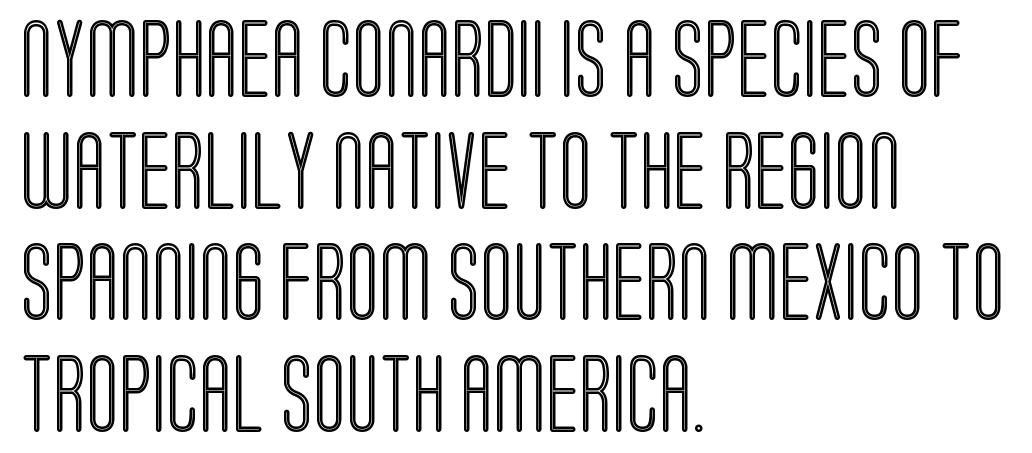
The image shows 77 px condensed type, upright; set left-aligned, normal line spacing (1.45x), normal letter spacing, not underlined; a large x-height.
